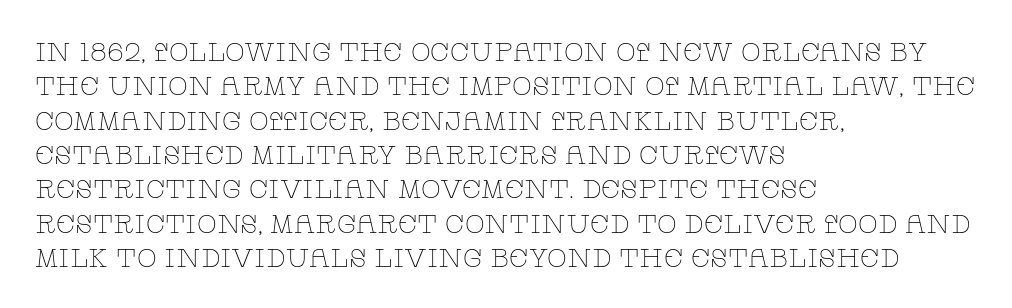
Q: Is the text bold? A: No.
Q: Is the text italic (slanted)? A: No, it is upright.
Q: Is the text underlined? A: No.
Q: How is the paragraph aligned? A: Left-aligned.
Q: Is the spacing between letters normal or unusually wide? A: Normal.
Q: Is the spacing between lines tight, normal or loose? A: Normal.
